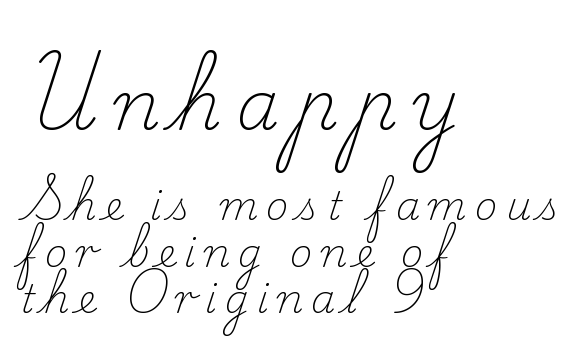
The image shows 69 px light serif type; set left-aligned, line spacing 1.19x, unusually wide letter spacing (+0.21 em), not underlined; the first (top) block is 1.77x larger; low stroke contrast and a small x-height.
